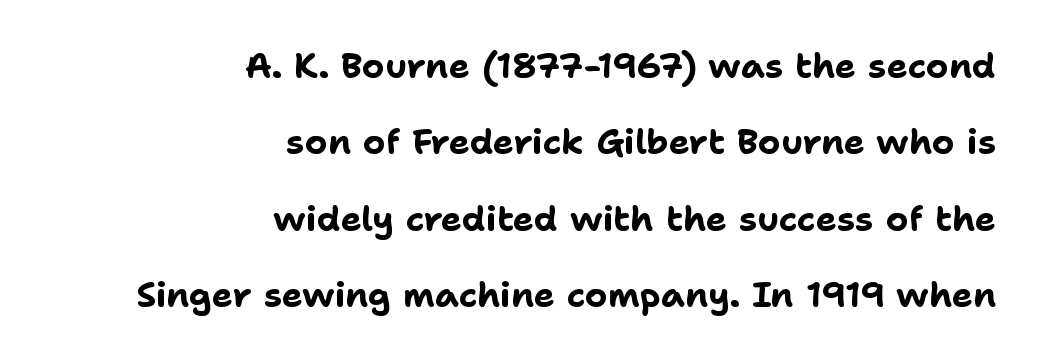
The image shows 35 px bold sans-serif type, upright; set right-aligned, loose line spacing (2.18x), normal letter spacing, not underlined; low stroke contrast and a medium x-height.
